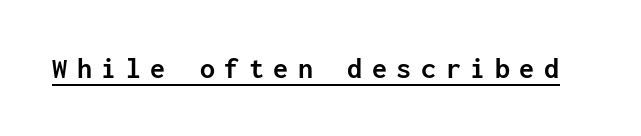
{"serif": "no", "italic": "no", "bold": "yes", "weight": "semibold", "width": "normal", "stroke_contrast": "low", "x_height": "medium", "monospaced": "yes", "underline": "yes", "letter_spacing": "wide", "letter_spacing_em": 0.32, "glyph_px": 30}
